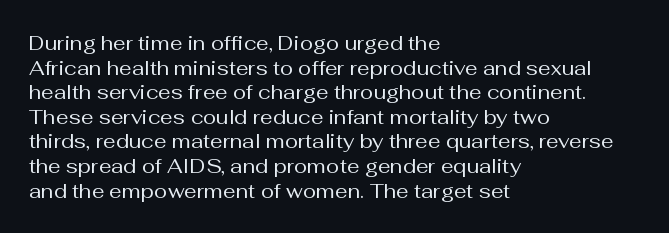
The image shows 20 px text type, upright; set left-aligned, line spacing 1.23x, normal letter spacing, not underlined.
